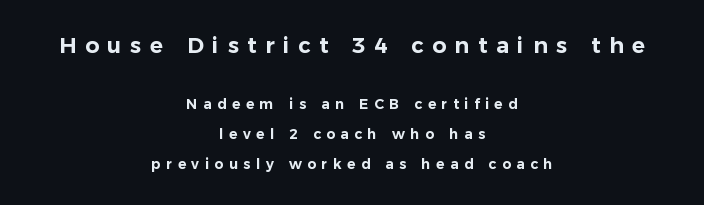
Vertical spacing — loose. Nobody drew a line under any word here. Teacher's note: observe the equal gaps on both sides — that is centered alignment. Large over small — that's the arrangement of the two blocks here. Every character sits straight up, as roman type does. Students, note that the glyphs here are deliberately spaced far apart.
